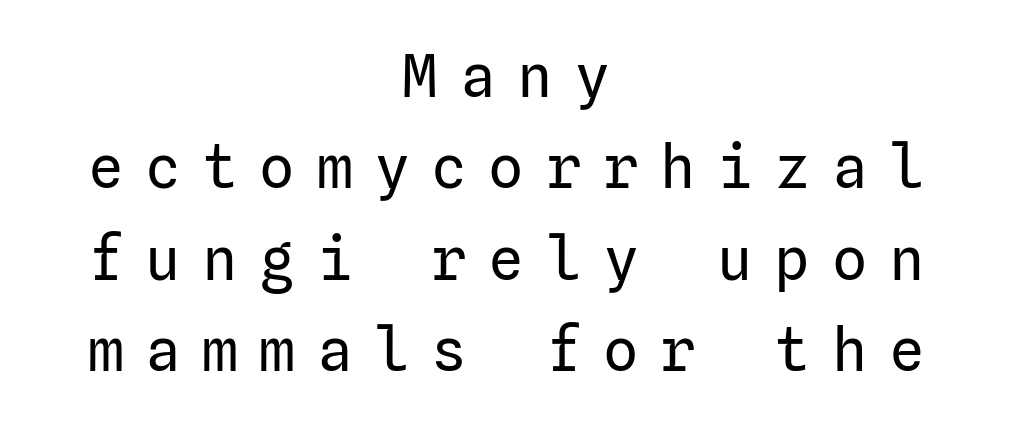
The image shows 59 px regular-weight sans-serif type, upright; set centered, normal line spacing (1.55x), unusually wide letter spacing (+0.37 em), not underlined; low stroke contrast and a medium x-height.
